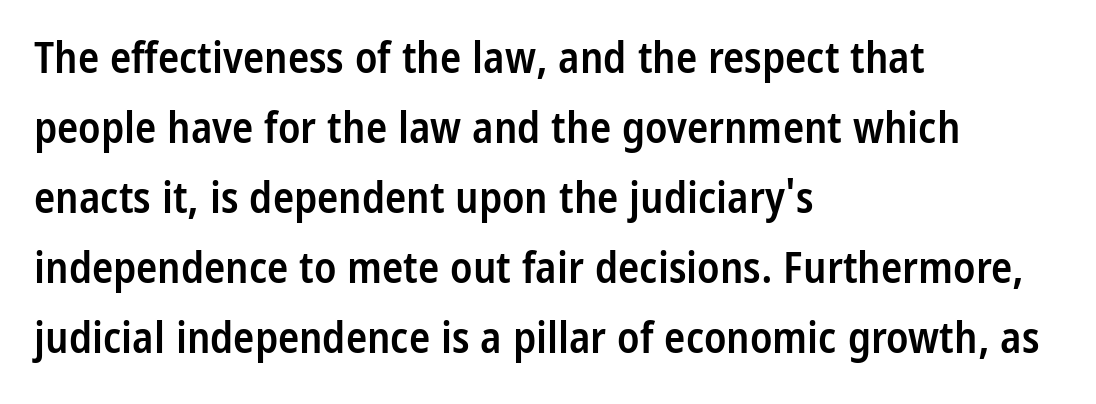
Letterform terminals end flat and unadorned throughout the passage. This is moderately heavy type, rendered in semibold. Every character sits straight up, as roman type does. A typesetter would call this proportional, since set widths differ per character.
